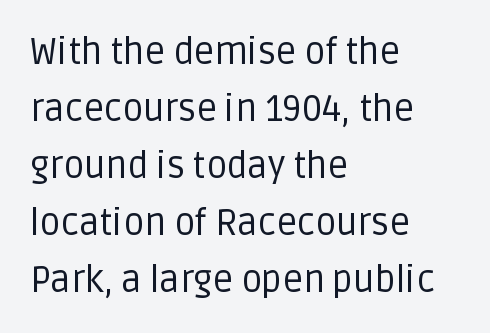
{"serif": "no", "italic": "no", "bold": "no", "weight": "regular", "width": "normal", "stroke_contrast": "low", "x_height": "large", "monospaced": "no", "underline": "no", "align": "left", "line_spacing": "normal", "line_spacing_ratio": 1.58, "letter_spacing": "normal", "letter_spacing_em": 0.0, "glyph_px": 36}
